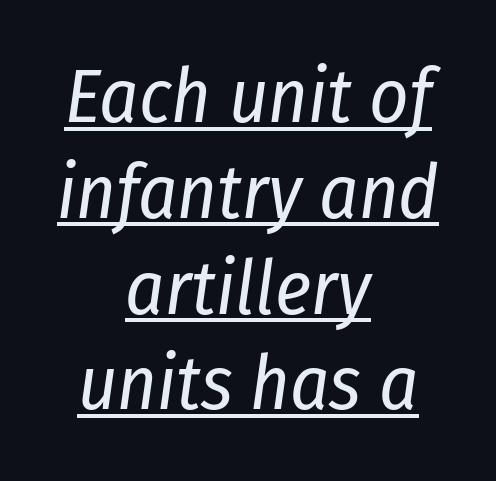
The image shows 76 px regular-weight, condensed type, italic (leaning right); set centered, normal line spacing (1.26x), normal letter spacing, underlined; low stroke contrast and a medium x-height.
